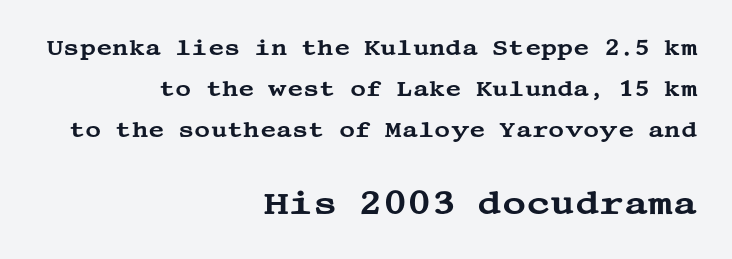
Q: Is the text italic (slanted)? A: No, it is upright.
Q: Is the typeface a serif or a sans-serif typeface? A: Serif.
Q: Is the text underlined? A: No.
Q: How is the paragraph aligned? A: Right-aligned.
Q: Is the spacing between letters normal or unusually wide? A: Normal.
Q: Which block of text is set in a larger size, the first (top) or the second (bottom)? A: The second (bottom) one.
Q: Width (condensed, normal, or wide)? A: Wide.
Q: Stroke contrast? A: Medium.
Q: x-height? A: Large.
